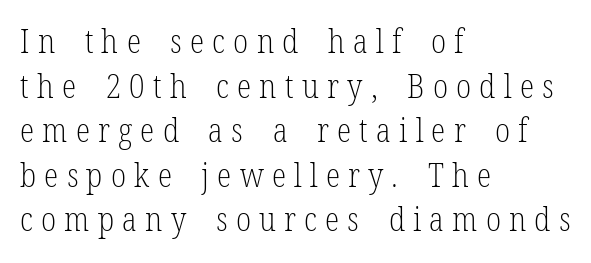
The image shows 33 px light, condensed serif type, upright; set left-aligned, normal line spacing (1.35x), unusually wide letter spacing (+0.25 em), not underlined; low stroke contrast and a medium x-height.
